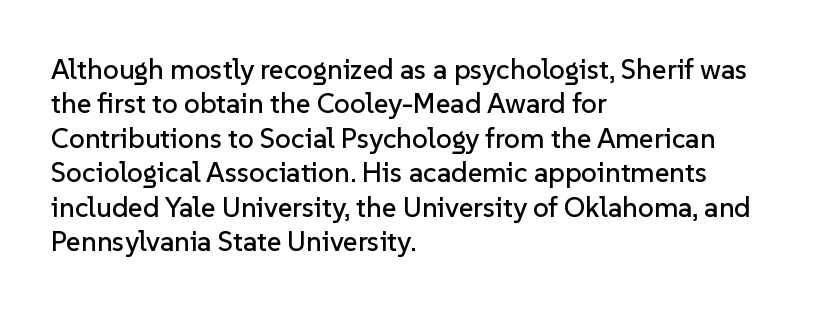
{"serif": "no", "italic": "no", "width": "normal", "stroke_contrast": "low", "x_height": "medium", "monospaced": "no", "underline": "no", "align": "left", "line_spacing_ratio": 1.23, "letter_spacing": "normal", "letter_spacing_em": 0.0, "glyph_px": 28}
